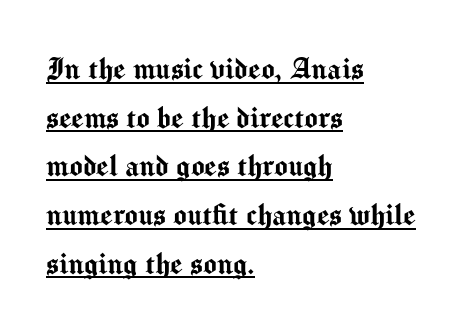
Q: Is the text italic (slanted)? A: No, it is upright.
Q: Is the typeface a serif or a sans-serif typeface? A: Sans-serif.
Q: Is the text underlined? A: Yes.
Q: How is the paragraph aligned? A: Left-aligned.
Q: Is the spacing between letters normal or unusually wide? A: Normal.
Q: Is the spacing between lines tight, normal or loose? A: Normal.
Q: Width (condensed, normal, or wide)? A: Normal.
Q: Stroke contrast? A: Medium.
Q: x-height? A: Medium.
Q: Monospaced? A: No.
